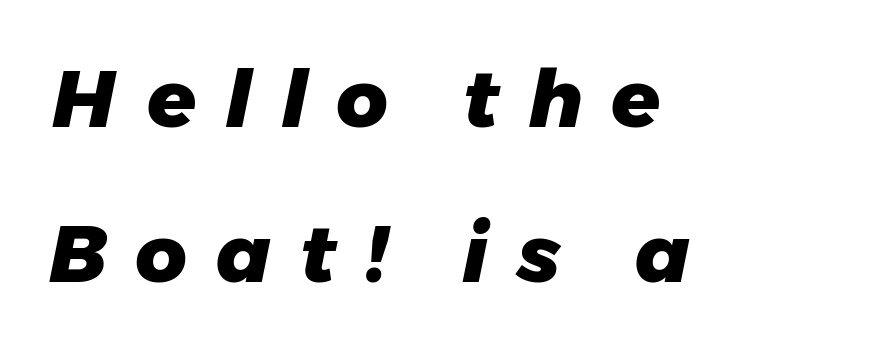
The image shows 80 px heavy type, italic (leaning right); set left-aligned, loose line spacing (1.94x), unusually wide letter spacing (+0.36 em), not underlined; low stroke contrast and a medium x-height.
